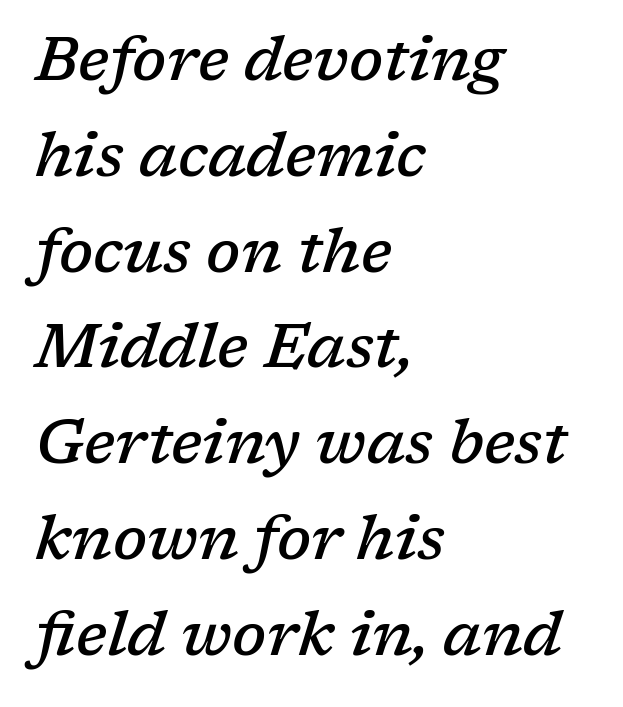
{"serif": "yes", "italic": "yes", "lean": "right", "slant_degrees": 17, "bold": "semi", "weight": "semibold", "width": "normal", "stroke_contrast": "low", "x_height": "medium", "monospaced": "no", "underline": "no", "align": "left", "line_spacing": "normal", "line_spacing_ratio": 1.57, "letter_spacing": "normal", "letter_spacing_em": 0.0, "glyph_px": 61}
